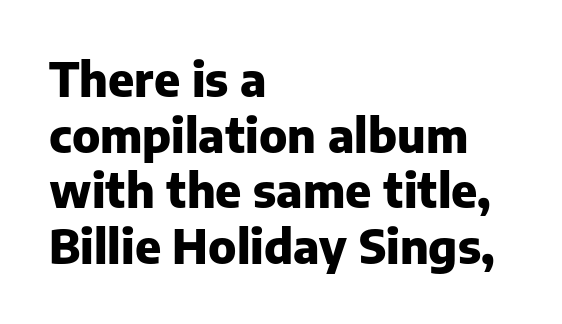
Q: Is the text bold? A: Yes.
Q: Is the text italic (slanted)? A: No, it is upright.
Q: Is the typeface a serif or a sans-serif typeface? A: Sans-serif.
Q: Is the text underlined? A: No.
Q: How is the paragraph aligned? A: Left-aligned.
Q: Is the spacing between letters normal or unusually wide? A: Normal.
Q: Width (condensed, normal, or wide)? A: Normal.
Q: Stroke contrast? A: Low.
Q: x-height? A: Medium.
Q: Monospaced? A: No.
